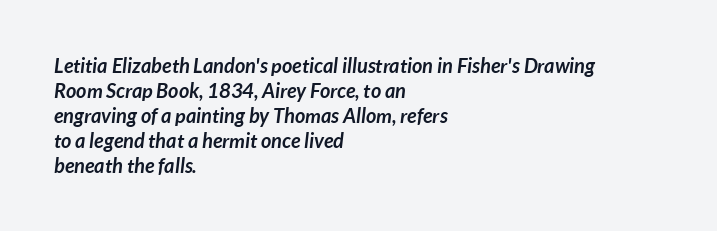
Q: Is the text bold? A: Yes.
Q: Is the text underlined? A: No.
Q: How is the paragraph aligned? A: Left-aligned.
Q: Is the spacing between letters normal or unusually wide? A: Normal.
Q: Is the spacing between lines tight, normal or loose? A: Normal.
